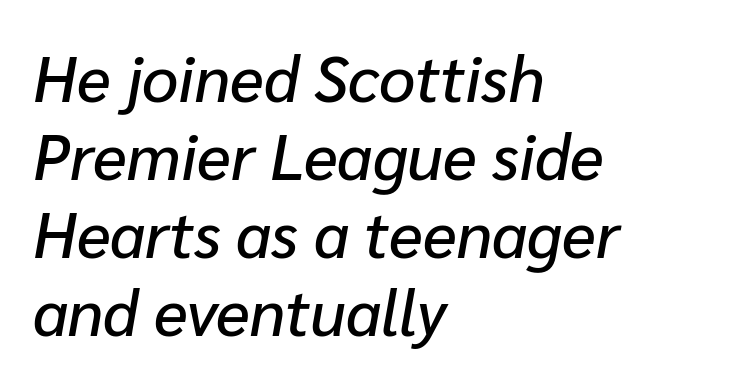
The image shows 64 px text type, italic (leaning right); set left-aligned, line spacing 1.22x, normal letter spacing, not underlined; low stroke contrast and a medium x-height.
